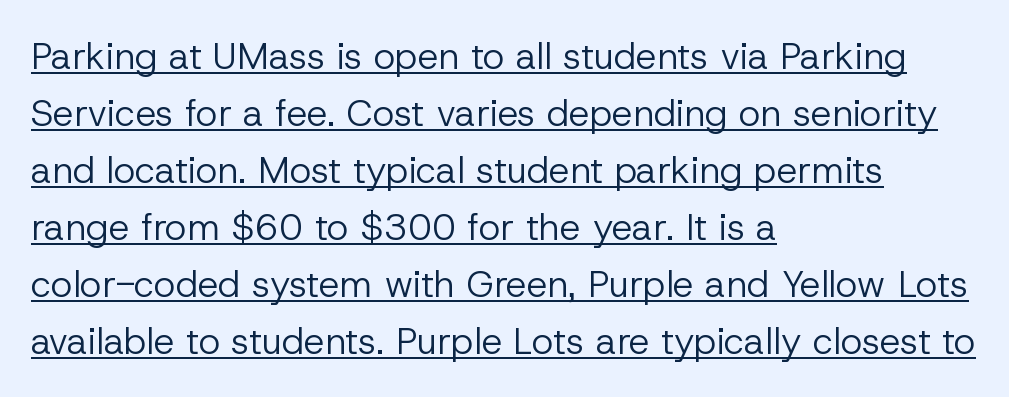
{"serif": "no", "italic": "no", "bold": "no", "weight": "regular", "width": "normal", "stroke_contrast": "low", "x_height": "medium", "monospaced": "no", "underline": "yes", "align": "left", "line_spacing": "normal", "line_spacing_ratio": 1.54, "letter_spacing": "normal", "letter_spacing_em": 0.0, "glyph_px": 37}
